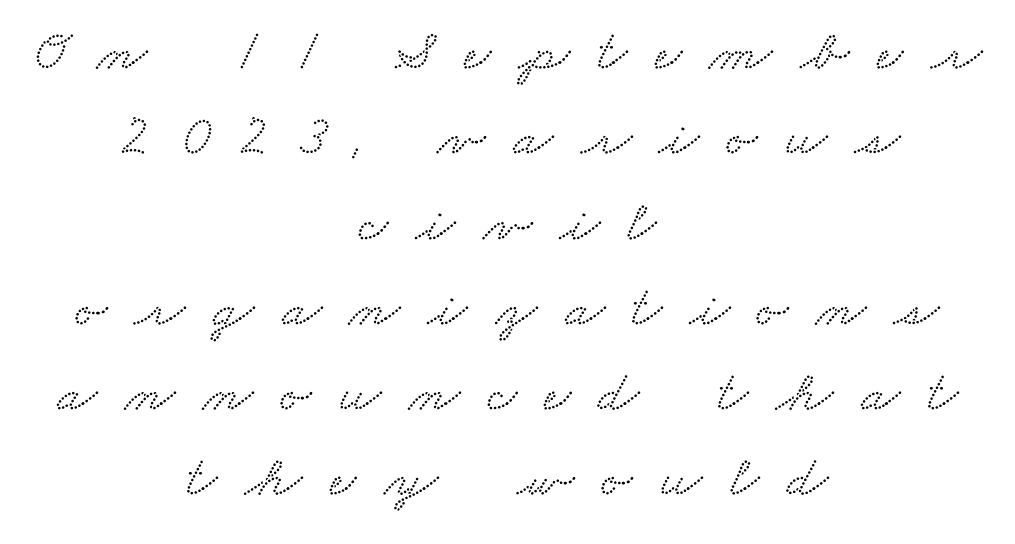
The image shows 58 px wide type; set centered, normal line spacing (1.47x), unusually wide letter spacing (+0.48 em), not underlined; low stroke contrast and a small x-height.
